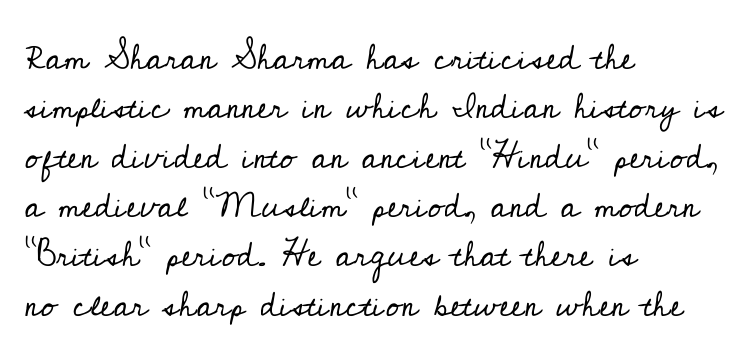
{"serif": "yes", "bold": "no", "weight": "regular", "width": "normal", "stroke_contrast": "low", "x_height": "small", "monospaced": "no", "underline": "no", "align": "left", "line_spacing": "normal", "line_spacing_ratio": 1.41, "letter_spacing": "normal", "letter_spacing_em": 0.0, "glyph_px": 35}
